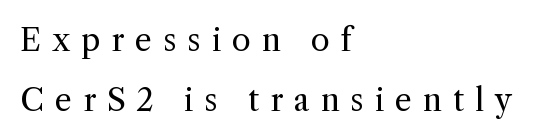
{"serif": "yes", "italic": "no", "bold": "no", "weight": "regular", "width": "normal", "x_height": "medium", "monospaced": "no", "underline": "no", "align": "left", "line_spacing": "loose", "line_spacing_ratio": 1.93, "letter_spacing": "wide", "letter_spacing_em": 0.35, "glyph_px": 31}
